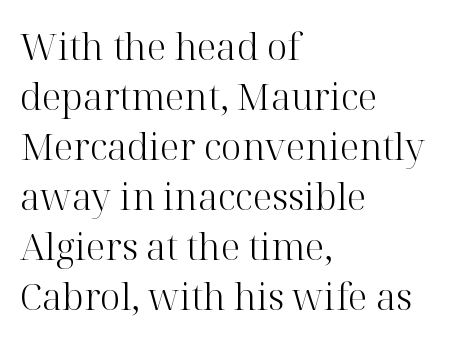
Italic: no, the glyphs are upright roman. The rag falls on the right side of this text block. Rule under the text: the space is simply empty. The letters look calm and open, with moderate or lighter stems. Standard letterfit; no display-style spreading of the glyphs. The face used here is proportionally spaced, like ordinary book or web type.
